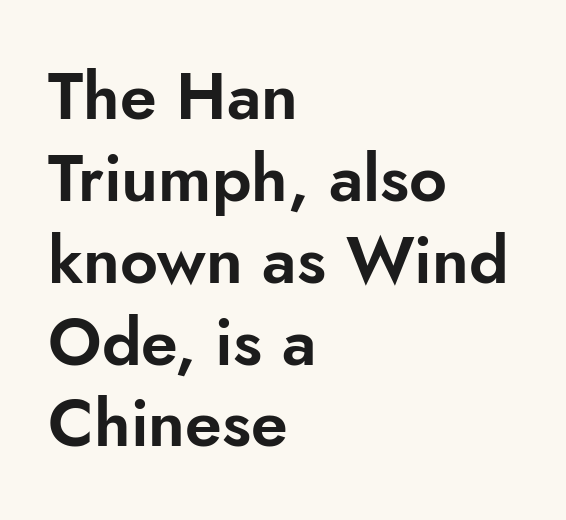
The image shows 66 px sans-serif type, upright; set left-aligned, line spacing 1.24x, normal letter spacing, not underlined; low stroke contrast and a small x-height.
